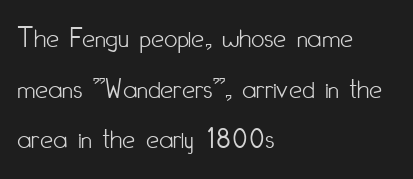
The image shows 29 px light, condensed sans-serif type, upright; set left-aligned, line spacing 1.75x, normal letter spacing, not underlined; low stroke contrast and a small x-height.
